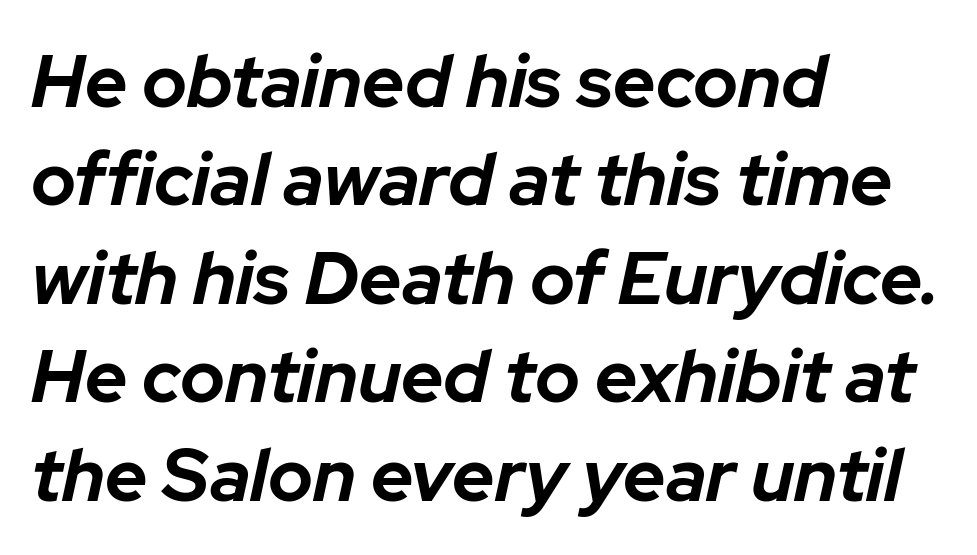
Notice how thick the strokes are: this is what a full bold looks like. Is the block centered? No — it sits flush against the left margin. Has an underline been added? It has not. The face used here is proportionally spaced, like ordinary book or web type. The block of text has a typical density, with ordinary space between rows. Emphasis-style slanted type is in use.
